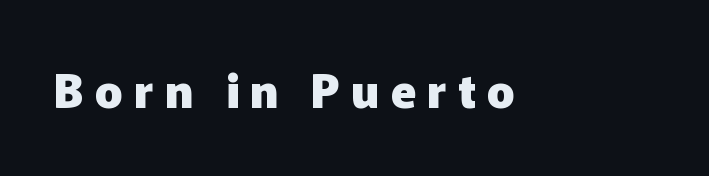
Q: Is the text bold? A: Yes.
Q: Is the text italic (slanted)? A: No, it is upright.
Q: Is the typeface a serif or a sans-serif typeface? A: Sans-serif.
Q: Is the text underlined? A: No.
Q: Is the spacing between letters normal or unusually wide? A: Unusually wide.
Q: Width (condensed, normal, or wide)? A: Normal.
Q: Stroke contrast? A: Low.
Q: x-height? A: Medium.
Q: Monospaced? A: No.
